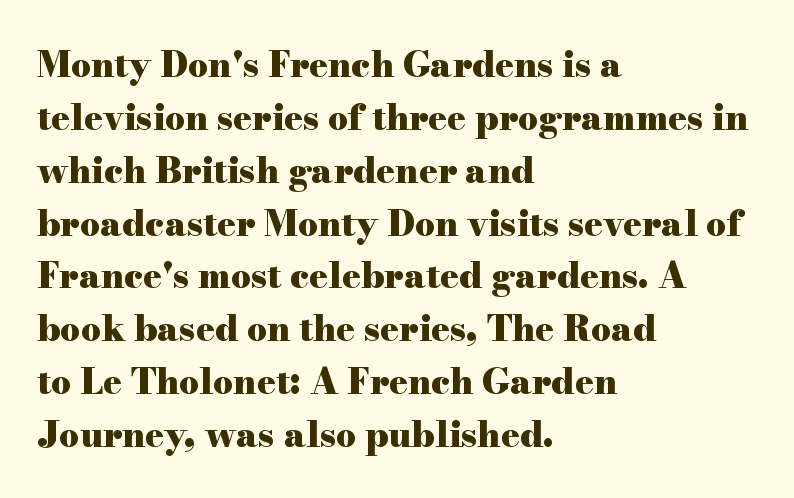
Q: Is the text bold? A: Yes.
Q: Is the text italic (slanted)? A: No, it is upright.
Q: Is the typeface a serif or a sans-serif typeface? A: Serif.
Q: Is the text underlined? A: No.
Q: How is the paragraph aligned? A: Left-aligned.
Q: Is the spacing between letters normal or unusually wide? A: Normal.
Q: Is the spacing between lines tight, normal or loose? A: Normal.
Q: Width (condensed, normal, or wide)? A: Wide.
Q: Stroke contrast? A: High.
Q: x-height? A: Small.
Q: Monospaced? A: No.
